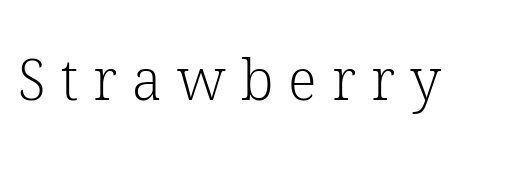
These lines were composed using upright roman letters. Anything drawn beneath the words? Only blank space. These glyphs show unthickened strokes, regular width or finer. Varying glyph widths throughout — classic text-font behaviour. The text was rendered using a seriffed face with decorative stroke endings.
